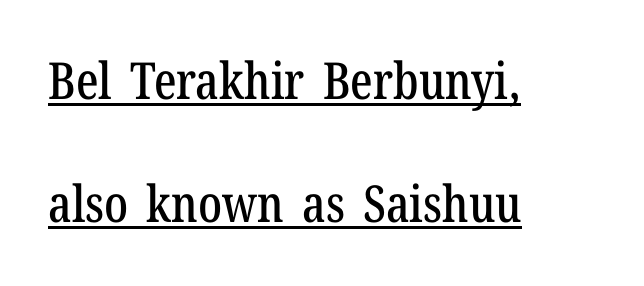
The image shows 51 px condensed serif type, upright; set left-aligned, loose line spacing (2.41x), normal letter spacing, underlined; low stroke contrast and a medium x-height.
